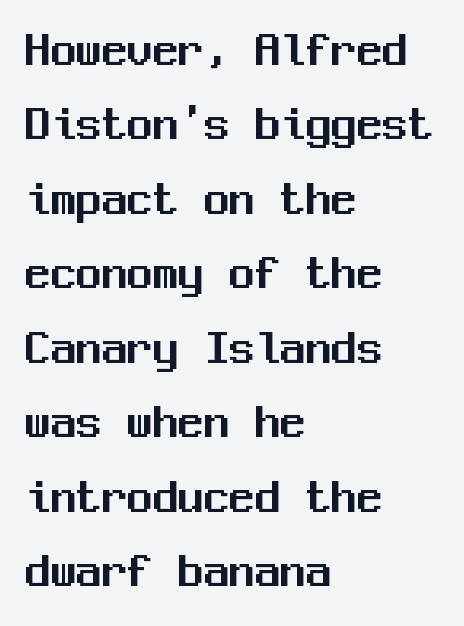
If you measured baseline to baseline, you'd find a middling distance. Any mark beneath the type? The region is blank. Words appear dense and cohesive because spacing is normal. Designer's note — italics off, roman on.
